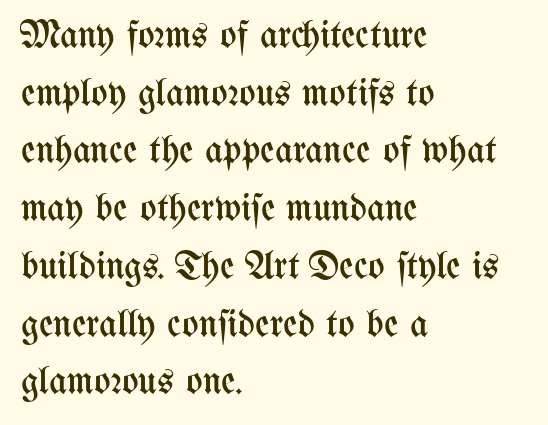
Line starts are locked; line ends wander. Lines of text with bare space underneath. Whoever set this chose a conventional vertical rhythm. The passage shown is not bold in any degree. Ascenders rise straight up at ninety degrees. Does extra space separate the letters? No, they use regular spacing.
